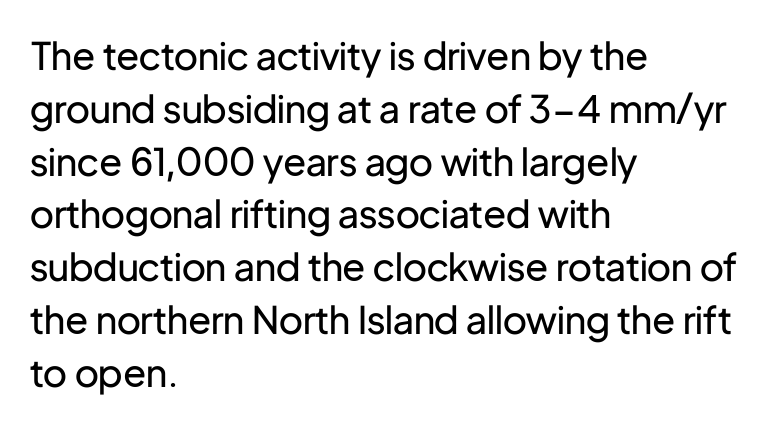
Is the block centered? No — it sits flush against the left margin. Stroke thickness stays within the range of a standard reading face or lighter. Letter spacing: default. One glance says typical: line gaps are just what's usual. Spacing verdict: proportional, widths tailored to each character. Style check: upright.
